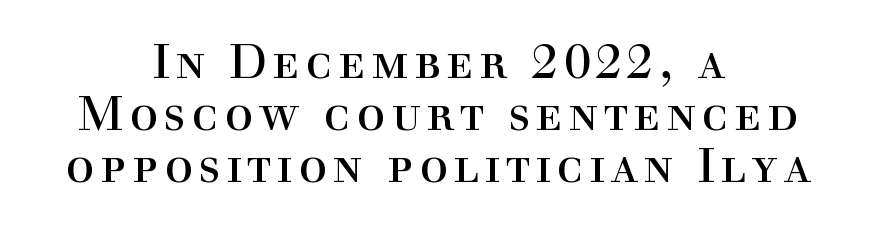
Look at the bottom of the vertical strokes: they flare into serifs here. The font sits on the lighter half of the weight spectrum, regular included. The baseline area is clear. Compared with a flush-left layout, this one balances lines on the center instead. Upright lettering throughout.
